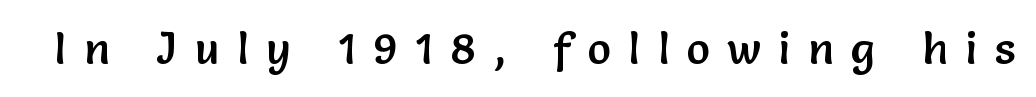
Q: Is the text italic (slanted)? A: No, it is upright.
Q: Is the typeface a serif or a sans-serif typeface? A: Sans-serif.
Q: Is the text underlined? A: No.
Q: Is the spacing between letters normal or unusually wide? A: Unusually wide.
Q: Width (condensed, normal, or wide)? A: Normal.
Q: Stroke contrast? A: Low.
Q: x-height? A: Medium.
Q: Monospaced? A: No.
